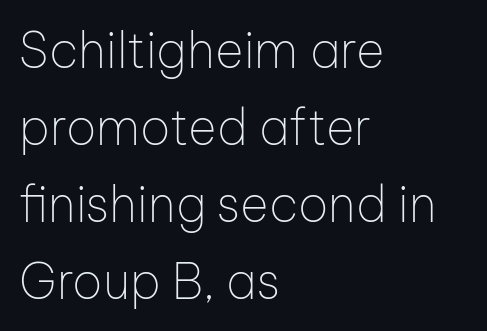
Q: Is the text bold? A: No.
Q: Is the text italic (slanted)? A: No, it is upright.
Q: Is the typeface a serif or a sans-serif typeface? A: Sans-serif.
Q: Is the text underlined? A: No.
Q: How is the paragraph aligned? A: Left-aligned.
Q: Is the spacing between letters normal or unusually wide? A: Normal.
Q: Is the spacing between lines tight, normal or loose? A: Normal.
Q: Width (condensed, normal, or wide)? A: Normal.
Q: Stroke contrast? A: Low.
Q: x-height? A: Medium.
Q: Monospaced? A: No.
